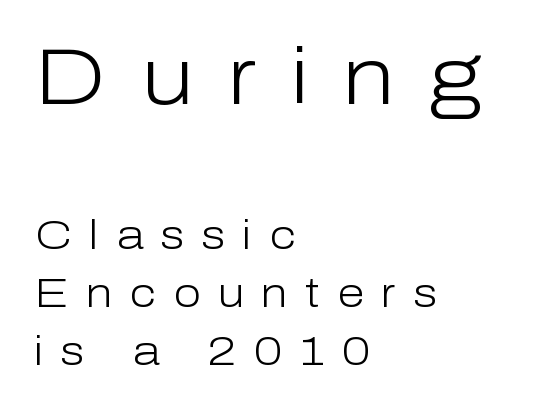
{"serif": "no", "italic": "no", "bold": "no", "weight": "light", "width": "normal", "stroke_contrast": "low", "x_height": "medium", "monospaced": "no", "underline": "no", "align": "left", "line_spacing": "normal", "line_spacing_ratio": 1.46, "letter_spacing": "wide", "letter_spacing_em": 0.43, "larger_block": "first", "size_ratio": 1.98, "glyph_px": 79}
